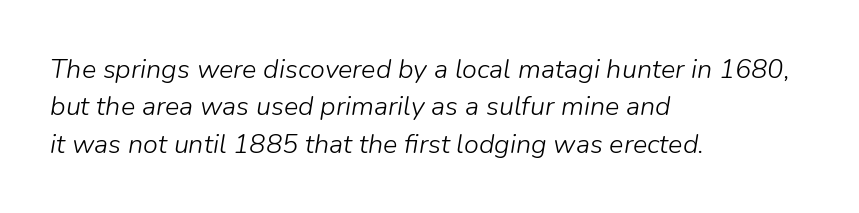
The image shows 27 px text type, italic (leaning right); set left-aligned, normal line spacing (1.38x), normal letter spacing, not underlined.
